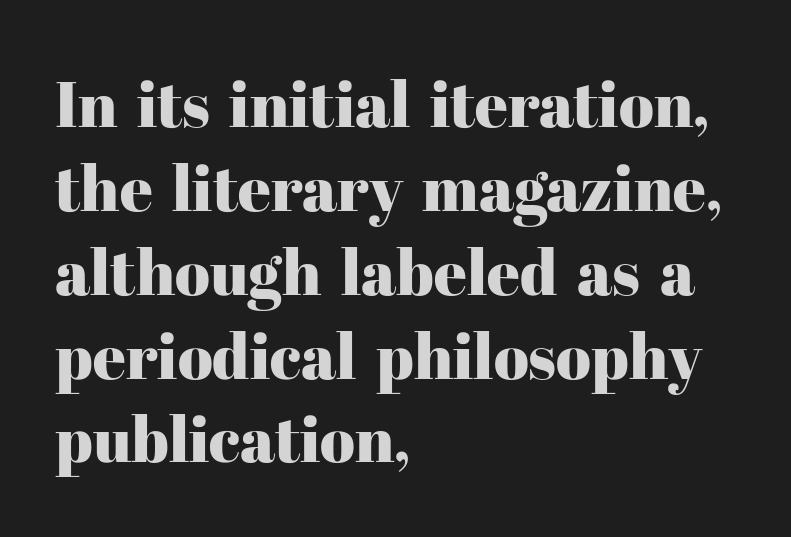
Q: Is the text italic (slanted)? A: No, it is upright.
Q: Is the typeface a serif or a sans-serif typeface? A: Serif.
Q: Is the text underlined? A: No.
Q: How is the paragraph aligned? A: Left-aligned.
Q: Is the spacing between letters normal or unusually wide? A: Normal.
Q: Is the spacing between lines tight, normal or loose? A: Normal.
Q: Width (condensed, normal, or wide)? A: Normal.
Q: Stroke contrast? A: High.
Q: x-height? A: Medium.
Q: Monospaced? A: No.
